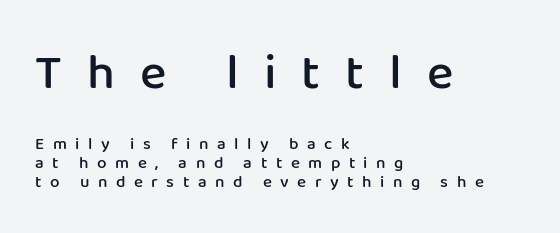
The image shows 50 px semibold sans-serif type, upright; set left-aligned, tight line spacing (1.12x), unusually wide letter spacing (+0.5 em), not underlined; the first (top) block is 2.94x larger; low stroke contrast and a medium x-height.
